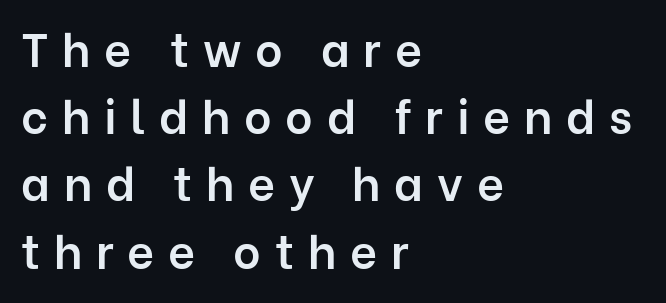
A typesetter would call this heavily tracked-out type. The glyphs are unaccompanied by any horizontal stroke below them. You could not count columns in this text — the font is proportionally spaced. This rendering employs a face without finishing strokes, i.e., a sans-serif. Honestly, the row spacing looks completely unremarkable.
